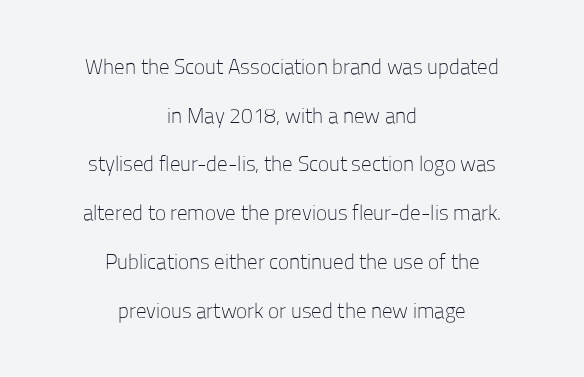
This rendering leaves character spacing at its baseline value. No letter is thick-stroked: the sample isn't bold. Only glyphs here, with clear space below each row. Interline gaps are noticeably wide in this sample.
